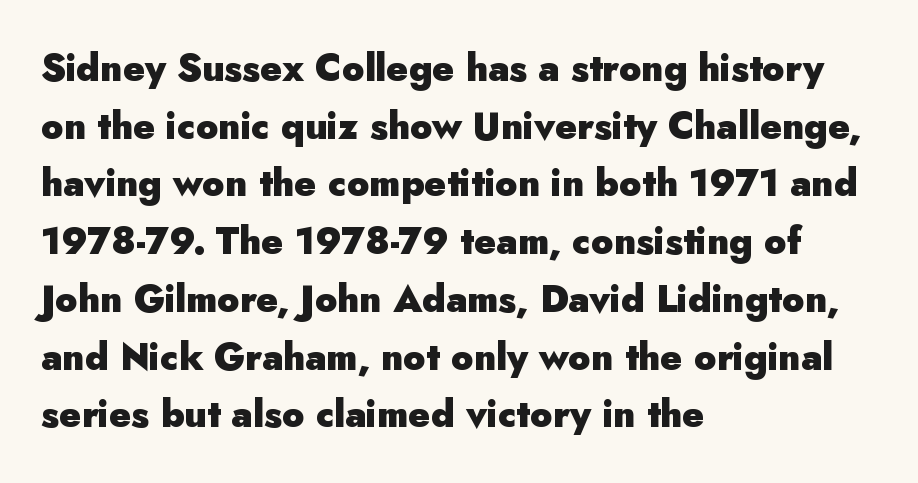
Set as a true bold cut, around the 700 mark. Note: no serifs on the glyphs. Varying glyph widths throughout — classic text-font behaviour. Nobody touched the tracking dial on this one. Bare-footed words on every line. Upright lettering throughout.
